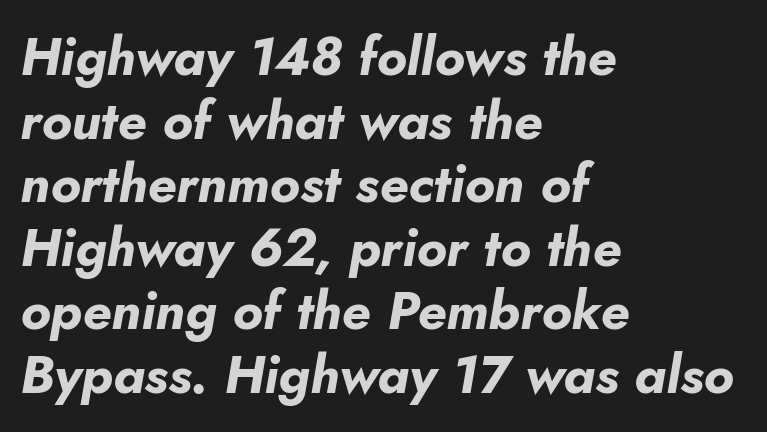
The image shows 53 px bold type, italic (leaning right); set left-aligned, line spacing 1.2x, normal letter spacing, not underlined; low stroke contrast and a small x-height.
